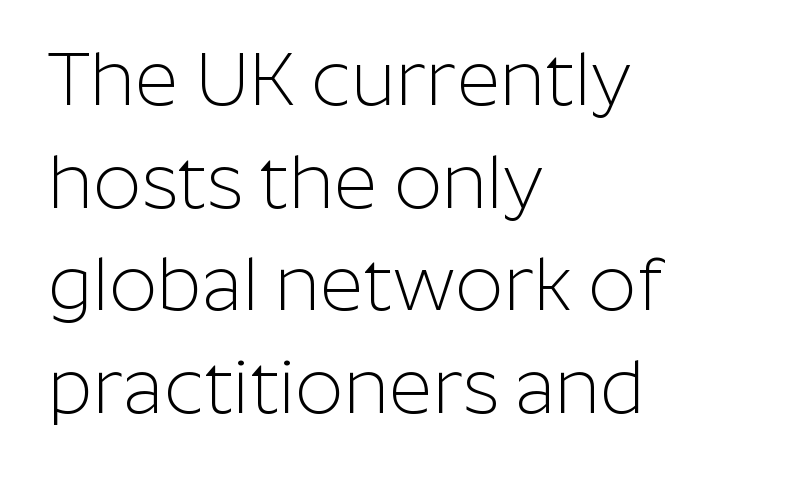
The image shows 75 px light sans-serif type, upright; set left-aligned, normal line spacing (1.37x), normal letter spacing, not underlined; low stroke contrast and a medium x-height.
